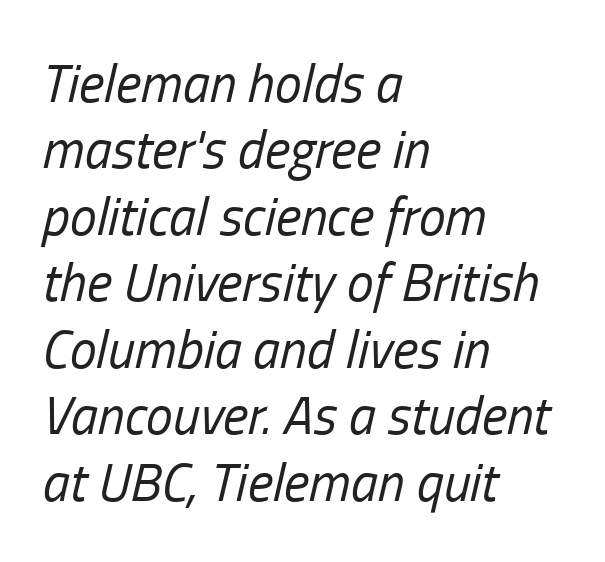
The image shows 54 px regular-weight, condensed type, italic (leaning right); set left-aligned, line spacing 1.23x, normal letter spacing, not underlined; low stroke contrast and a medium x-height.
